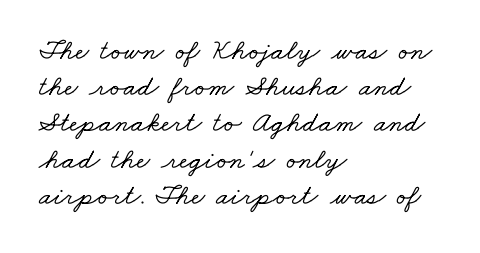
The lines sit at an ordinary, default distance from one another. Look at the tracking — it's just the regular setting, nothing added. Leftover space on each line is placed entirely after the last word. Varying glyph widths throughout — classic text-font behaviour. A serif font was chosen for this passage.
